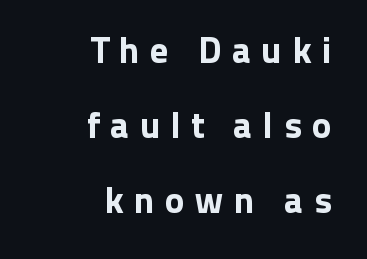
{"serif": "no", "italic": "no", "width": "normal", "stroke_contrast": "low", "x_height": "medium", "monospaced": "no", "underline": "no", "align": "right", "line_spacing": "loose", "line_spacing_ratio": 2.03, "letter_spacing": "wide", "letter_spacing_em": 0.28, "glyph_px": 37}
